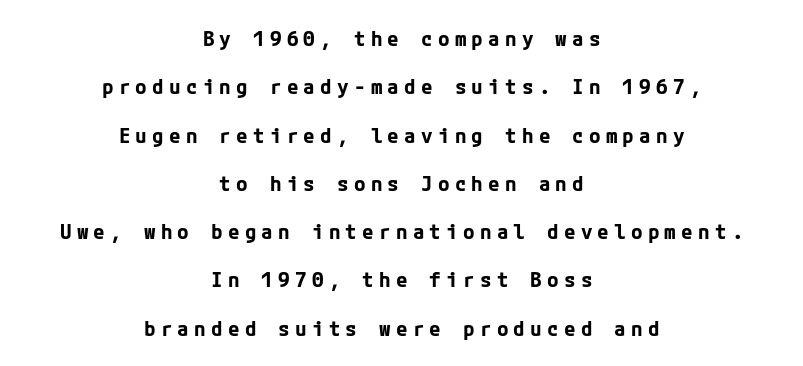
{"italic": "no", "bold": "yes", "underline": "no", "align": "center", "line_spacing": "loose", "line_spacing_ratio": 2.3, "letter_spacing": "wide", "letter_spacing_em": 0.25, "glyph_px": 21}
